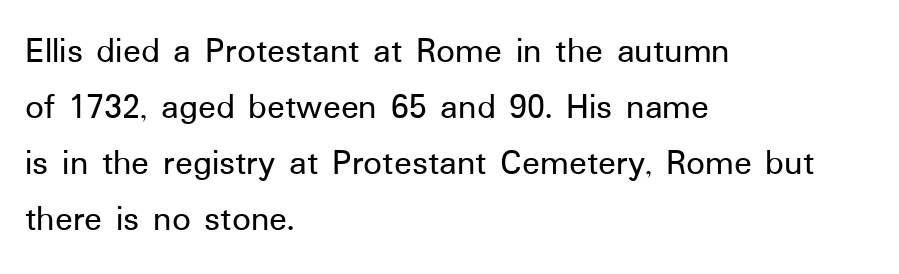
Q: Is the text italic (slanted)? A: No, it is upright.
Q: Is the typeface a serif or a sans-serif typeface? A: Sans-serif.
Q: Is the text underlined? A: No.
Q: How is the paragraph aligned? A: Left-aligned.
Q: Is the spacing between letters normal or unusually wide? A: Normal.
Q: Is the spacing between lines tight, normal or loose? A: Normal.
Q: Width (condensed, normal, or wide)? A: Normal.
Q: Stroke contrast? A: Low.
Q: x-height? A: Medium.
Q: Monospaced? A: No.
